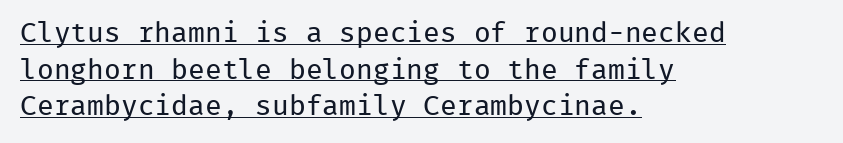
{"serif": "no", "italic": "no", "bold": "no", "weight": "regular", "width": "normal", "stroke_contrast": "low", "x_height": "medium", "monospaced": "yes", "underline": "yes", "align": "left", "line_spacing": "normal", "line_spacing_ratio": 1.31, "letter_spacing": "normal", "letter_spacing_em": 0.0, "glyph_px": 28}
